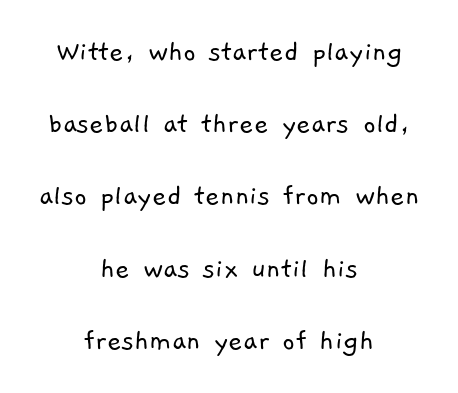
{"serif": "no", "bold": "no", "weight": "light", "width": "normal", "stroke_contrast": "low", "x_height": "medium", "monospaced": "no", "underline": "no", "align": "center", "line_spacing": "loose", "line_spacing_ratio": 2.33, "letter_spacing": "normal", "letter_spacing_em": 0.0, "glyph_px": 31}
